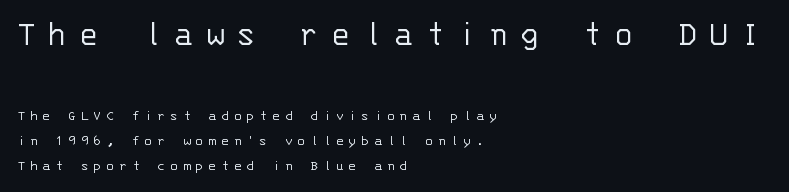
The letters carry no serifs — their stems end cleanly without finishing strokes. Stroke mass is kept to a normal reading level or below. If you squint, the top block still reads clearly — it's the larger of the two. Caption: expanded tracking, letters set apart. Baseline-to-baseline distance is the conventional proportion of letter height.
